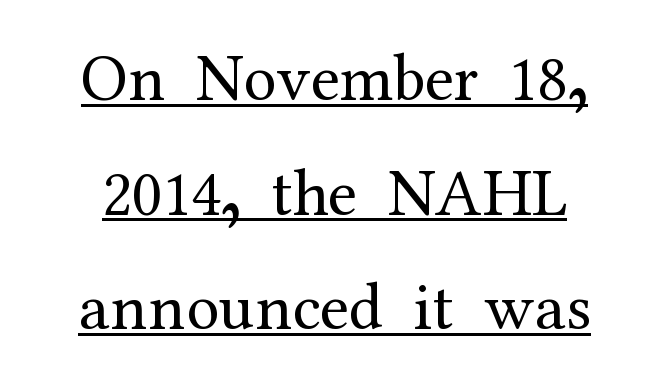
Q: Is the text bold? A: No.
Q: Is the text italic (slanted)? A: No, it is upright.
Q: Is the typeface a serif or a sans-serif typeface? A: Serif.
Q: Is the text underlined? A: Yes.
Q: How is the paragraph aligned? A: Centered.
Q: Is the spacing between letters normal or unusually wide? A: Normal.
Q: Width (condensed, normal, or wide)? A: Normal.
Q: Stroke contrast? A: Medium.
Q: x-height? A: Medium.
Q: Monospaced? A: No.
